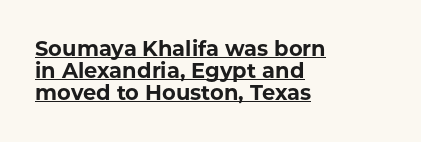
The image shows 21 px bold type, upright; set left-aligned, tight line spacing (1.05x), normal letter spacing, underlined.
